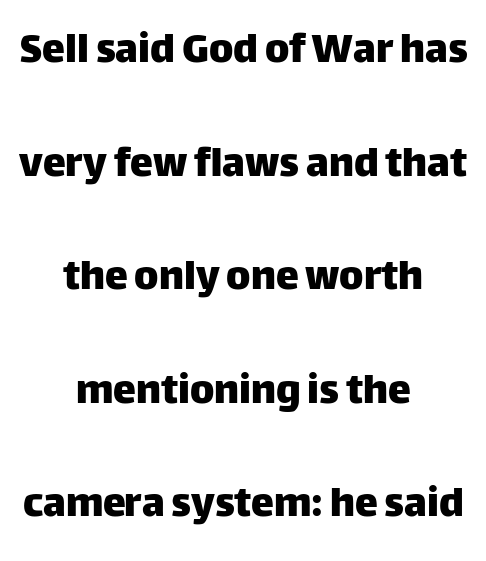
Q: Is the text italic (slanted)? A: No, it is upright.
Q: Is the typeface a serif or a sans-serif typeface? A: Sans-serif.
Q: Is the text underlined? A: No.
Q: How is the paragraph aligned? A: Centered.
Q: Is the spacing between letters normal or unusually wide? A: Normal.
Q: Is the spacing between lines tight, normal or loose? A: Loose.
Q: Width (condensed, normal, or wide)? A: Normal.
Q: Stroke contrast? A: Low.
Q: x-height? A: Large.
Q: Monospaced? A: No.
